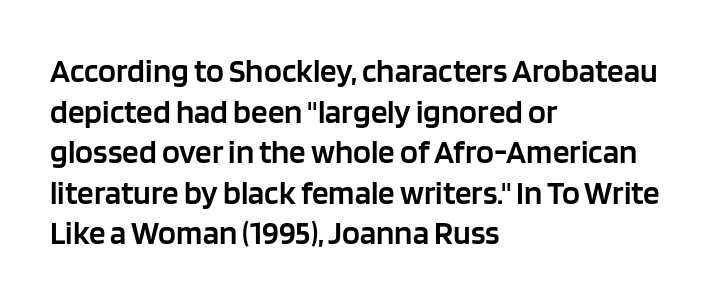
The image shows 33 px semibold sans-serif type, upright; set left-aligned, line spacing 1.23x, normal letter spacing, not underlined; low stroke contrast and a large x-height.
